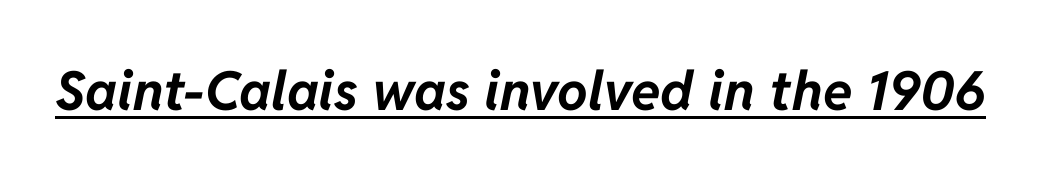
The image shows 54 px bold type, italic (leaning right); set normal letter spacing, underlined; low stroke contrast and a medium x-height.
